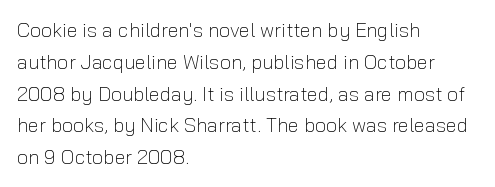
The image shows 20 px text type, upright; set left-aligned, normal line spacing (1.59x), normal letter spacing, not underlined.
